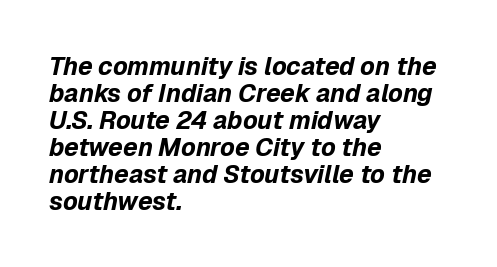
{"italic": "yes", "lean": "right", "slant_degrees": 12, "bold": "yes", "underline": "no", "align": "left", "line_spacing": "tight", "line_spacing_ratio": 1.08, "letter_spacing": "normal", "letter_spacing_em": 0.0, "glyph_px": 25}
